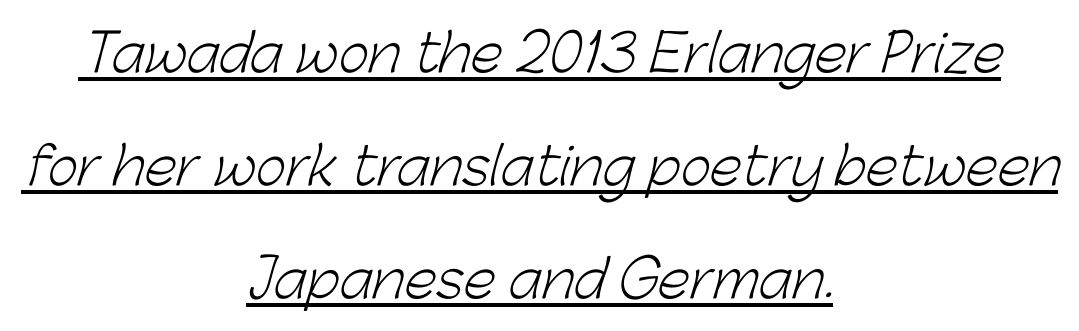
{"serif": "no", "bold": "no", "weight": "light", "width": "normal", "stroke_contrast": "low", "x_height": "medium", "monospaced": "no", "underline": "yes", "align": "center", "line_spacing": "loose", "line_spacing_ratio": 2.17, "letter_spacing": "normal", "letter_spacing_em": 0.0, "glyph_px": 52}
